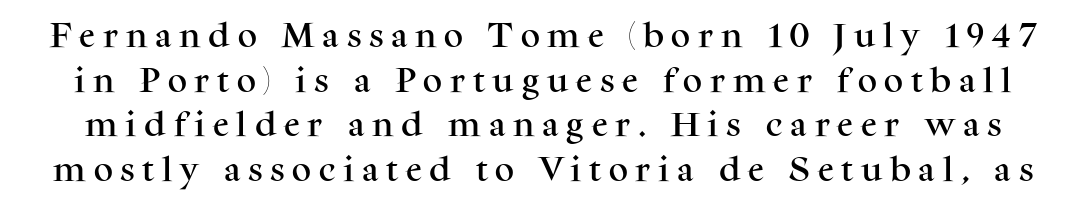
Check under the words: just untouched page. Interline gaps are of average width in this sample. A roman cut, with each character standing at attention. The gaps between neighbouring characters are conspicuously large.
